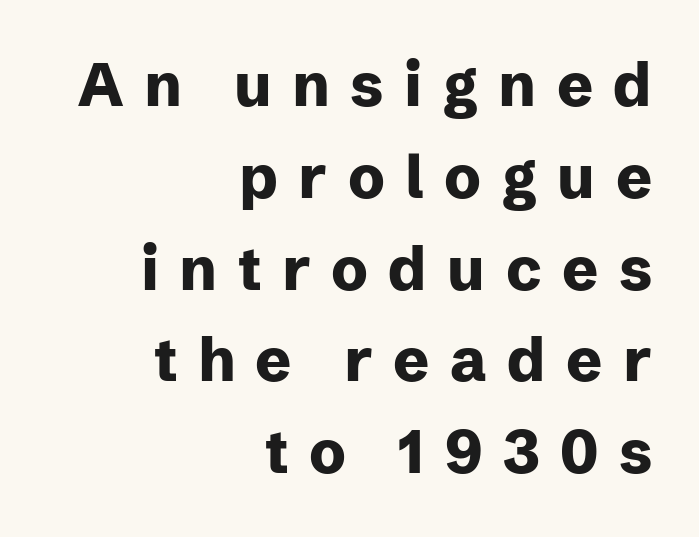
A typesetter would call this heavily tracked-out type. Line endings align vertically; line beginnings do not. The line-height multiplier appears to be the usual default. Type without underlining.
